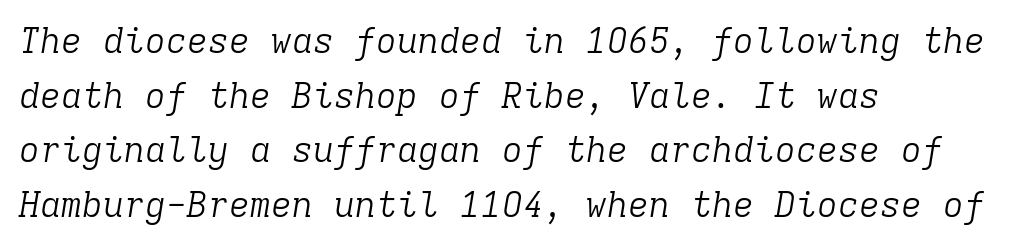
What's the leading like? Ordinary, nothing unusual. Note the uniform advance width — an 'i' takes as much space as an 'm'. Glyph-to-glyph distance matches everyday printed text. The passage shown is not underscored anywhere. Notice how the passage keeps a crisp vertical edge on the left only.
